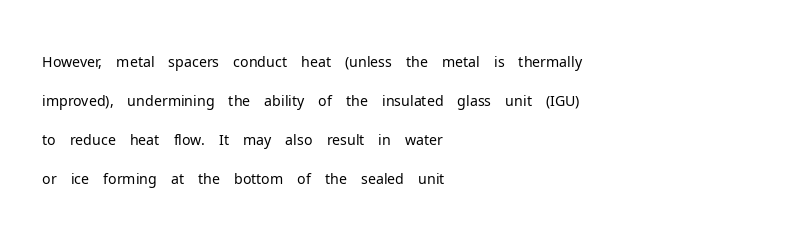
The image shows 29 px light sans-serif type, upright; set left-aligned, normal line spacing (1.34x), normal letter spacing, not underlined; low stroke contrast and a medium x-height.
